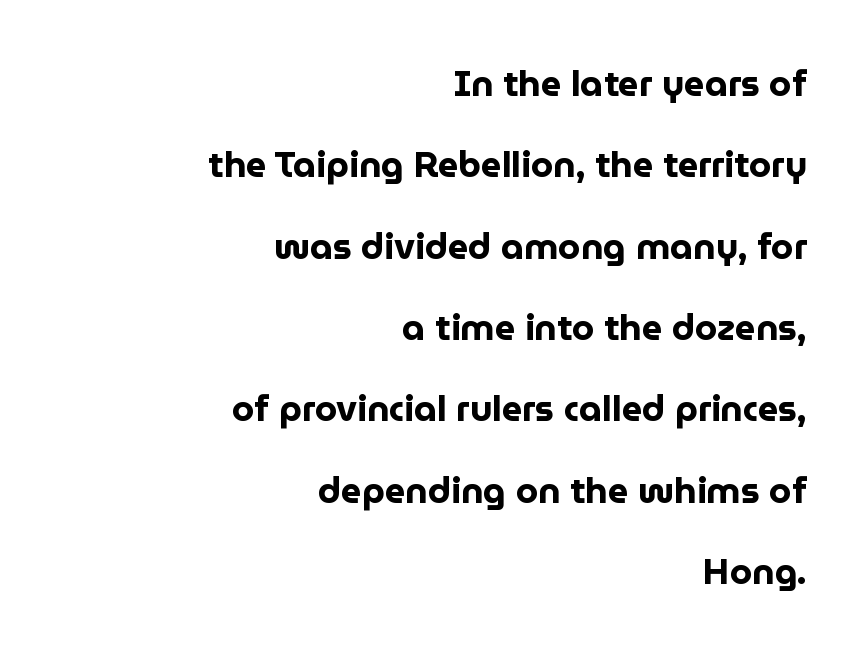
The image shows 36 px bold sans-serif type, upright; set right-aligned, loose line spacing (2.26x), normal letter spacing, not underlined; low stroke contrast and a medium x-height.
